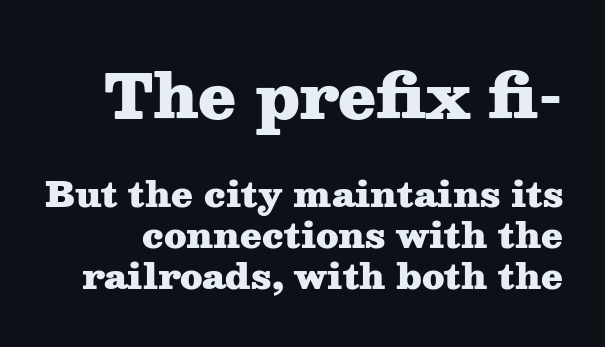
The image shows 61 px heavy, wide serif type, upright; set line spacing 1.18x, normal letter spacing, not underlined; the first (top) block is 1.74x larger; medium stroke contrast and a medium x-height.
